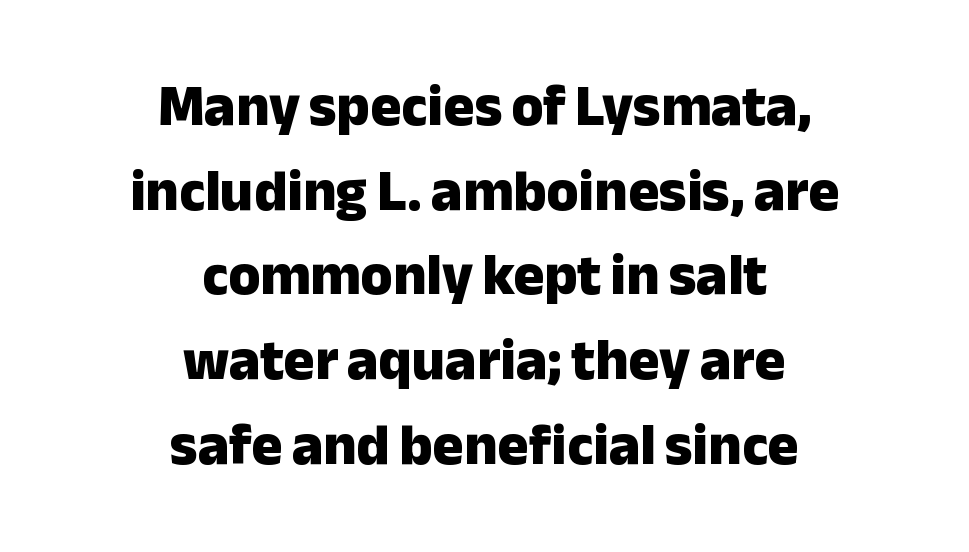
One glance says typical: line gaps are just what's usual. Just letters on the line, the space beneath them empty. This is heavy type, rendered in bold. Varying glyph widths throughout — classic text-font behaviour. Visually the block forms a symmetrical silhouette, jagged on both flanks.
